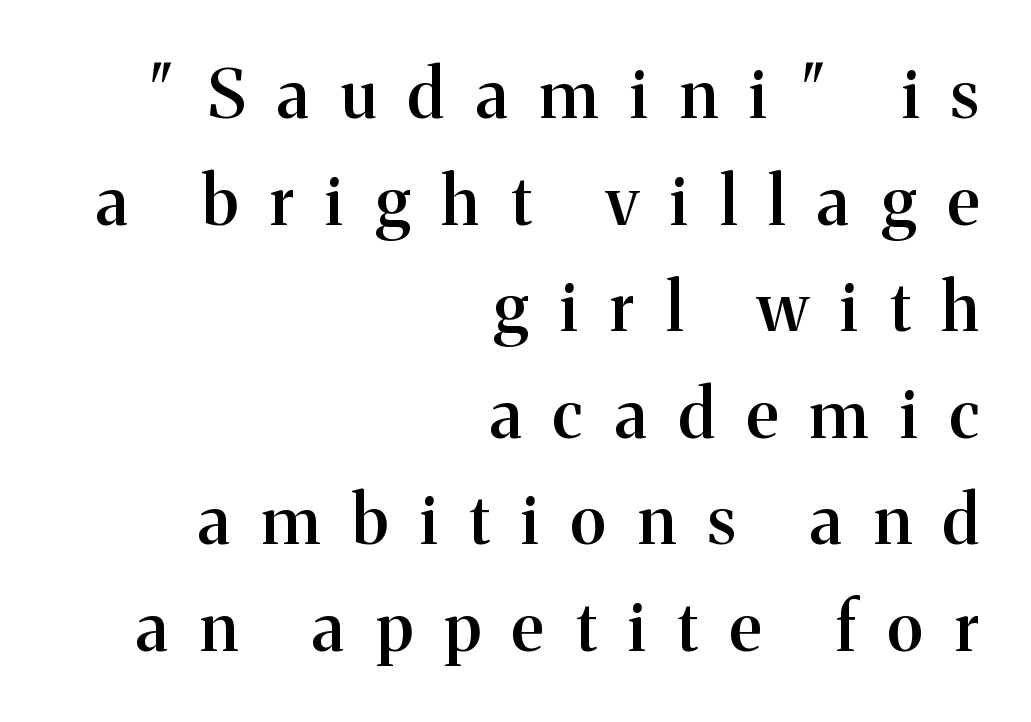
The image shows 67 px semibold serif type, upright; set right-aligned, normal line spacing (1.59x), unusually wide letter spacing (+0.48 em), not underlined; medium stroke contrast and a medium x-height.
